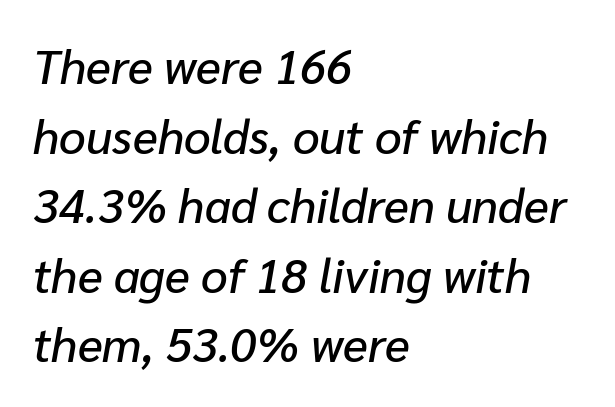
The text block is weighted toward the left margin, trailing off unevenly rightward. Is the type slanted? Yes — the strokes lean at a clear angle. Think of a printed novel: that variable character pitch is what you see here. Type without underlining.
